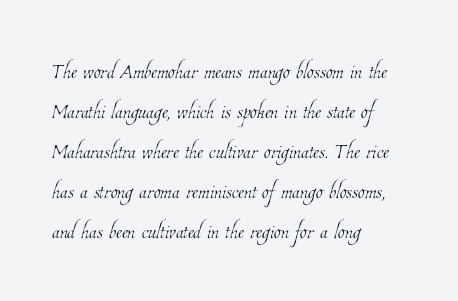
The image shows 28 px thin, condensed type; set left-aligned, normal line spacing (1.43x), normal letter spacing, not underlined; low stroke contrast and a medium x-height.
